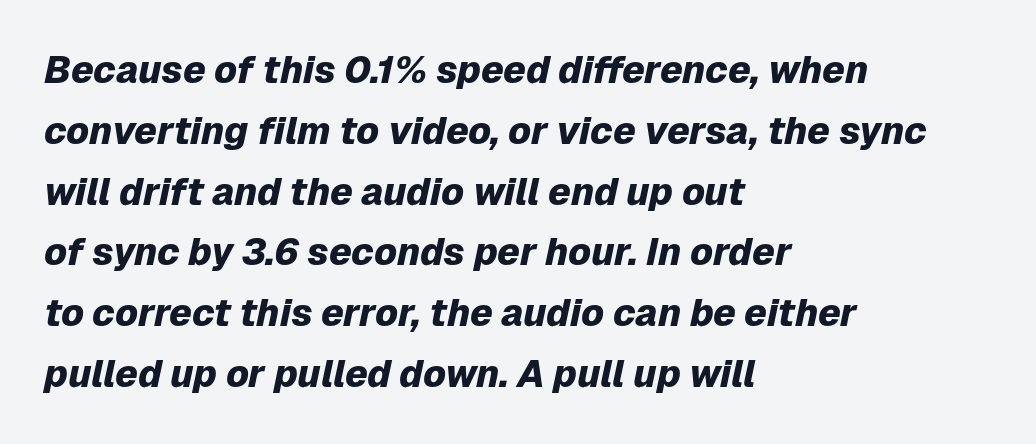
{"italic": "yes", "lean": "right", "slant_degrees": 12, "bold": "yes", "weight": "heavy", "width": "normal", "stroke_contrast": "low", "x_height": "medium", "monospaced": "no", "underline": "no", "align": "left", "line_spacing": "normal", "line_spacing_ratio": 1.6, "letter_spacing": "normal", "letter_spacing_em": 0.0, "glyph_px": 38}
